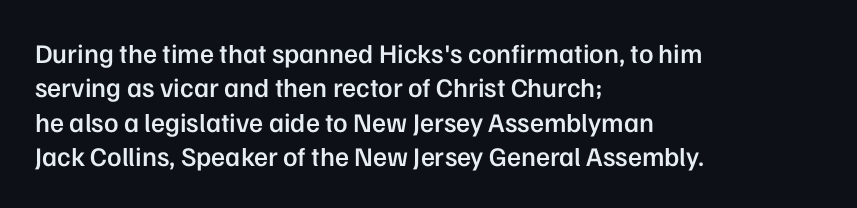
The image shows 27 px text type, upright; set left-aligned, normal line spacing (1.27x), normal letter spacing, not underlined.
